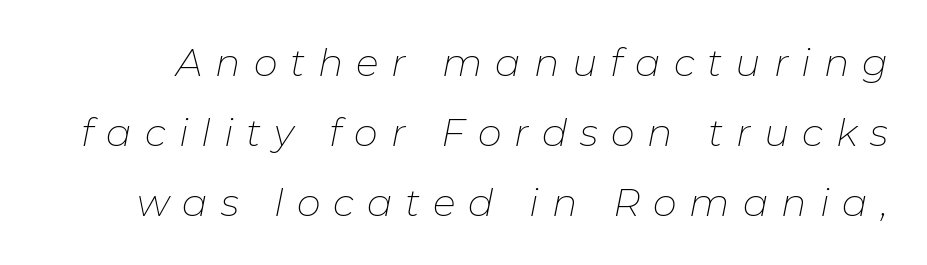
{"italic": "yes", "lean": "right", "slant_degrees": 11, "bold": "no", "weight": "thin", "width": "normal", "stroke_contrast": "low", "x_height": "medium", "monospaced": "no", "underline": "no", "line_spacing_ratio": 1.84, "letter_spacing": "wide", "letter_spacing_em": 0.34, "glyph_px": 38}
